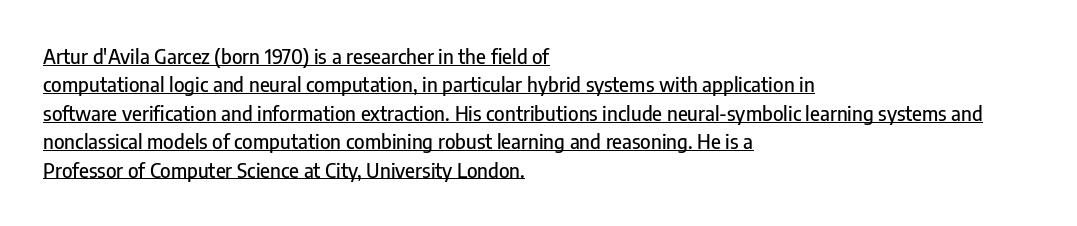
Vertical spacing — default. The lines are quadded left. Tall strokes in this sample are plumb rather than angled. Standard letterfit; no display-style spreading of the glyphs. Underlining? Definitely there.
